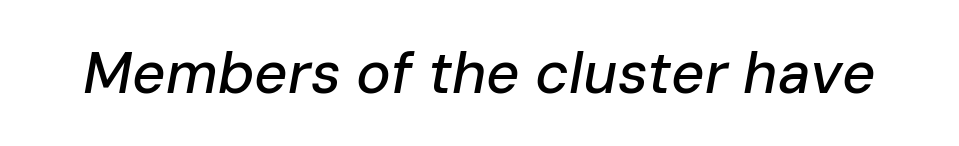
Descenders hang freely into open space. Tracking here is standard; glyphs follow each other at the usual distance. These lines are rendered in a variable-pitch font. If you drew a line through each stem, it would be angled.
